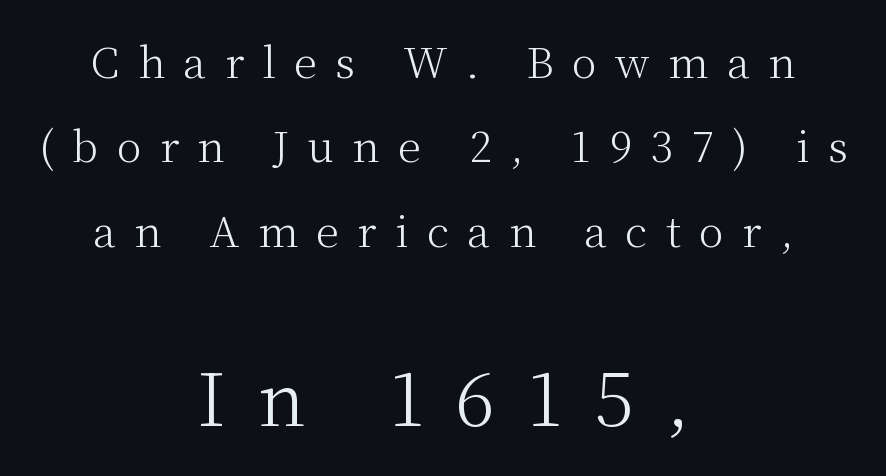
The image shows 73 px light serif type, upright; set centered, loose line spacing (2.01x), unusually wide letter spacing (+0.44 em), not underlined; the second (bottom) block is 1.74x larger; medium stroke contrast and a medium x-height.
